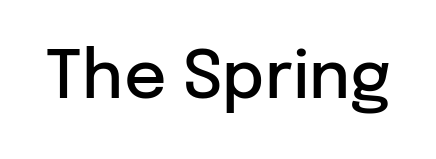
Q: Is the text bold? A: Semi-bold.
Q: Is the text italic (slanted)? A: No, it is upright.
Q: Is the typeface a serif or a sans-serif typeface? A: Sans-serif.
Q: Is the text underlined? A: No.
Q: Is the spacing between letters normal or unusually wide? A: Normal.
Q: Width (condensed, normal, or wide)? A: Normal.
Q: Stroke contrast? A: Low.
Q: x-height? A: Medium.
Q: Monospaced? A: No.
